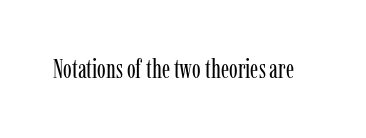
The image shows 26 px text type, upright; set normal letter spacing, not underlined.
